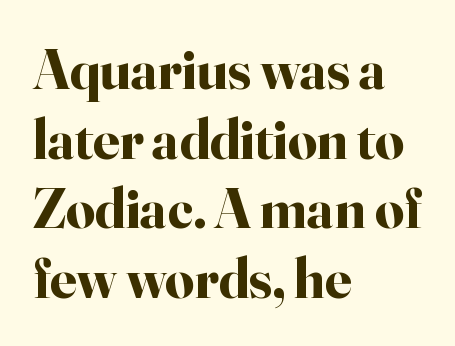
The image shows 57 px bold serif type, upright; set left-aligned, line spacing 1.22x, normal letter spacing, not underlined; high stroke contrast and a small x-height.
